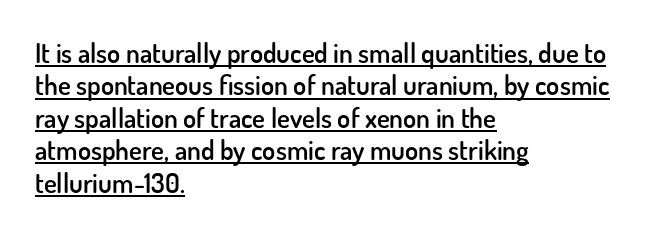
The image shows 27 px text type, upright; set left-aligned, line spacing 1.2x, normal letter spacing, underlined.
